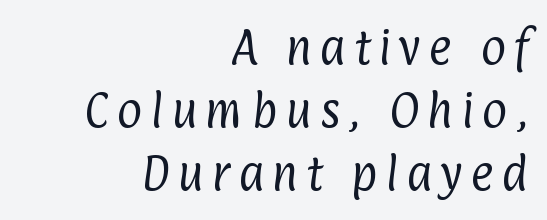
The image shows 39 px regular-weight, condensed sans-serif type; set right-aligned, normal line spacing (1.61x), unusually wide letter spacing (+0.2 em), not underlined; low stroke contrast and a medium x-height.
